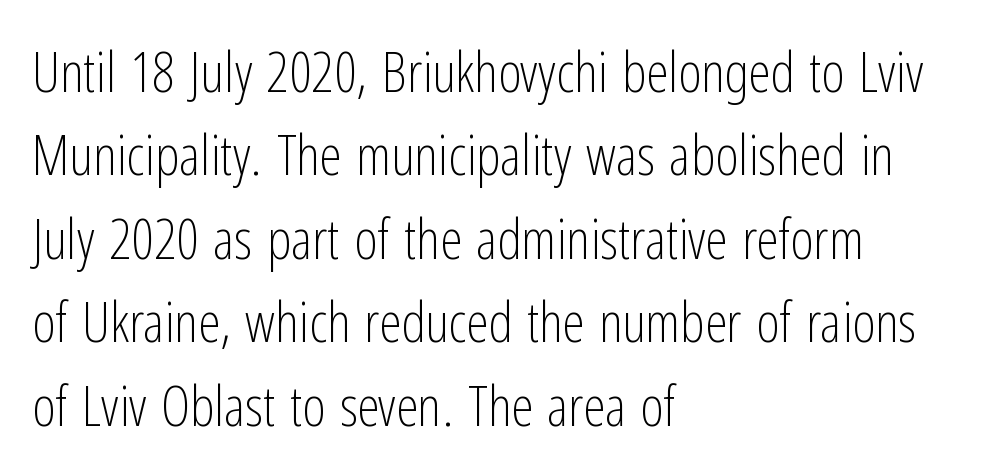
Honestly, the letter spacing is just normal — you wouldn't notice it. Designer's note — italics off, roman on. The designer left line spacing at the default. If you drew a ruler down the left edge, every line would touch it. On a weight scale, this lands at 450 or below. Stroke terminals: plain, sans-serif.
